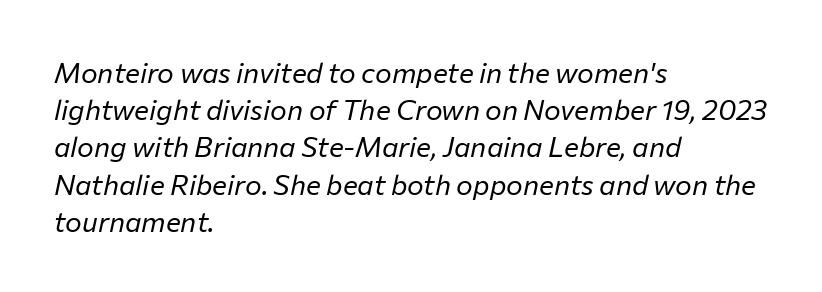
The image shows 28 px regular-weight type, italic (leaning right); set left-aligned, normal line spacing (1.33x), normal letter spacing, not underlined; low stroke contrast and a medium x-height.
